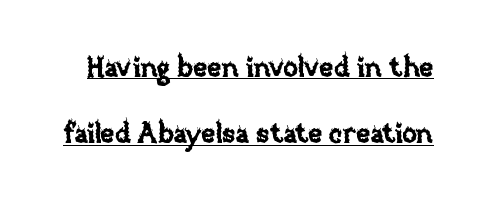
{"italic": "no", "underline": "yes", "line_spacing": "loose", "line_spacing_ratio": 2.46, "letter_spacing": "normal", "letter_spacing_em": 0.0, "glyph_px": 27}
